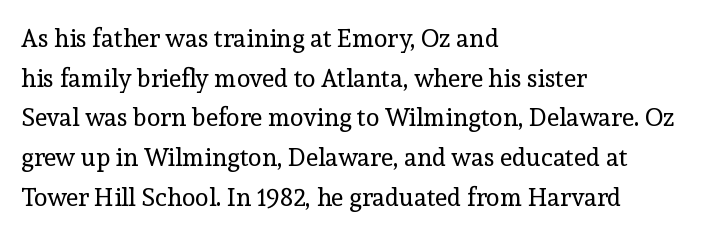
Q: Is the text bold? A: No.
Q: Is the text italic (slanted)? A: No, it is upright.
Q: Is the text underlined? A: No.
Q: How is the paragraph aligned? A: Left-aligned.
Q: Is the spacing between letters normal or unusually wide? A: Normal.
Q: Is the spacing between lines tight, normal or loose? A: Normal.
